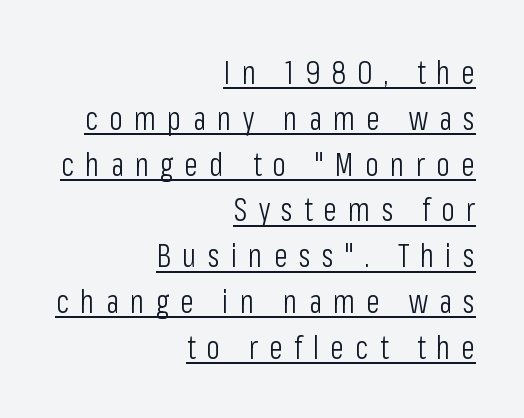
{"serif": "no", "italic": "no", "bold": "no", "weight": "light", "width": "condensed", "stroke_contrast": "low", "x_height": "medium", "monospaced": "no", "underline": "yes", "align": "right", "line_spacing": "normal", "line_spacing_ratio": 1.43, "letter_spacing": "wide", "letter_spacing_em": 0.35, "glyph_px": 32}
